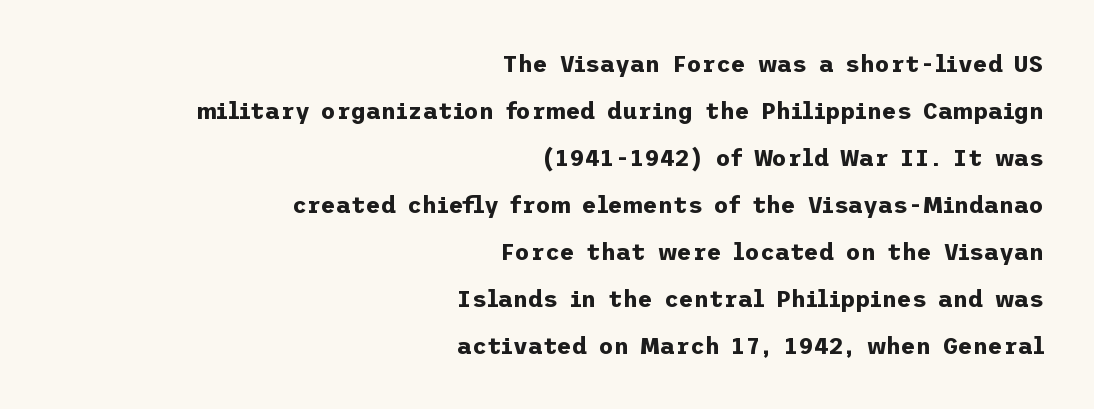
{"italic": "no", "bold": "yes", "underline": "no", "align": "right", "line_spacing": "loose", "line_spacing_ratio": 2.04, "letter_spacing": "normal", "letter_spacing_em": 0.0, "glyph_px": 23}
